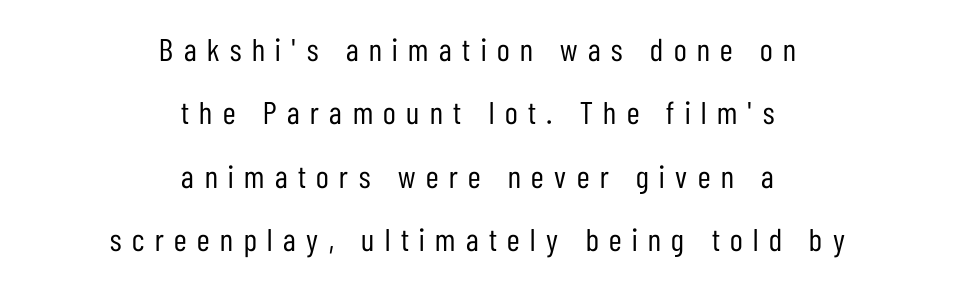
Looks like regular typesetting: each glyph gets only the width it needs. Does the type have serifs? No, each stem ends abruptly. The line-height multiplier appears high, well above default. A bare baseline throughout the passage. This sample is center-justified, so both line endings float freely. Honestly, the letter spacing is so wide it's the main thing you notice.
